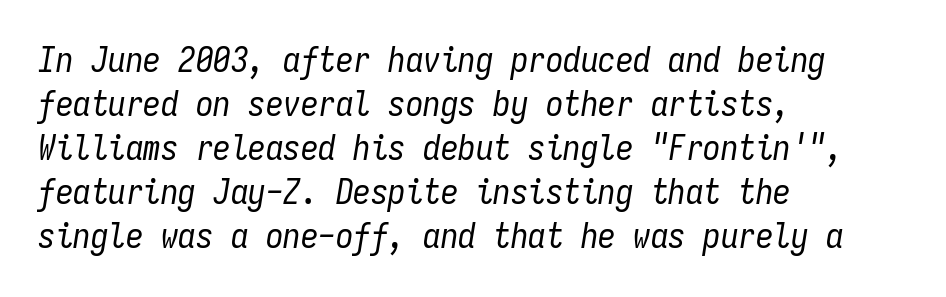
Q: Is the text bold? A: No.
Q: Is the text italic (slanted)? A: Yes, it leans right by about 9 degrees.
Q: Is the text underlined? A: No.
Q: How is the paragraph aligned? A: Left-aligned.
Q: Is the spacing between letters normal or unusually wide? A: Normal.
Q: Is the spacing between lines tight, normal or loose? A: Normal.
Q: Width (condensed, normal, or wide)? A: Condensed.
Q: Stroke contrast? A: Low.
Q: x-height? A: Medium.
Q: Monospaced? A: Yes.
